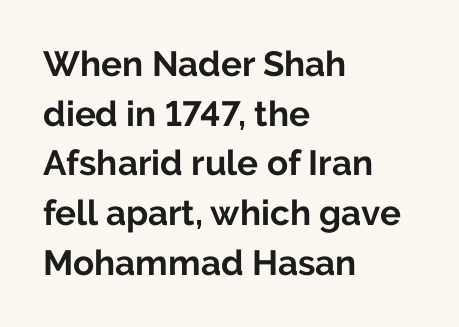
The image shows 35 px bold sans-serif type, upright; set left-aligned, normal line spacing (1.42x), normal letter spacing, not underlined; low stroke contrast and a medium x-height.
